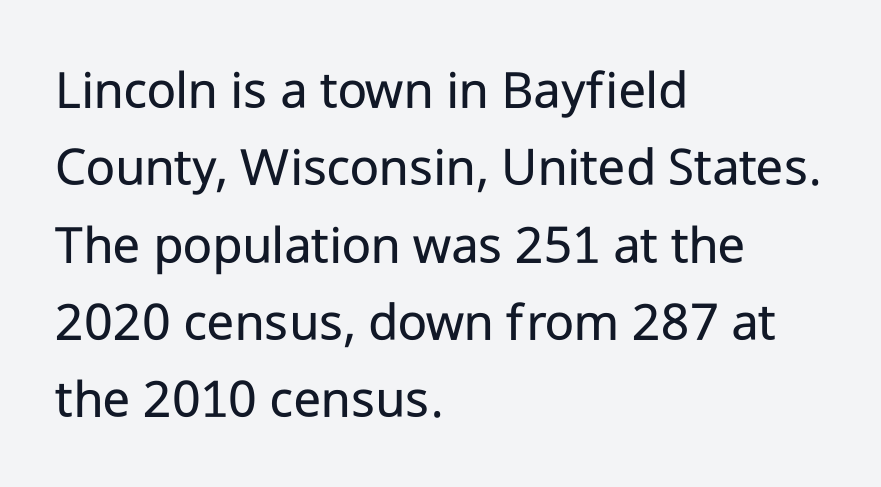
Q: Is the text bold? A: No.
Q: Is the text italic (slanted)? A: No, it is upright.
Q: Is the typeface a serif or a sans-serif typeface? A: Sans-serif.
Q: Is the text underlined? A: No.
Q: How is the paragraph aligned? A: Left-aligned.
Q: Is the spacing between letters normal or unusually wide? A: Normal.
Q: Is the spacing between lines tight, normal or loose? A: Normal.
Q: Width (condensed, normal, or wide)? A: Normal.
Q: Stroke contrast? A: Low.
Q: x-height? A: Medium.
Q: Monospaced? A: No.
